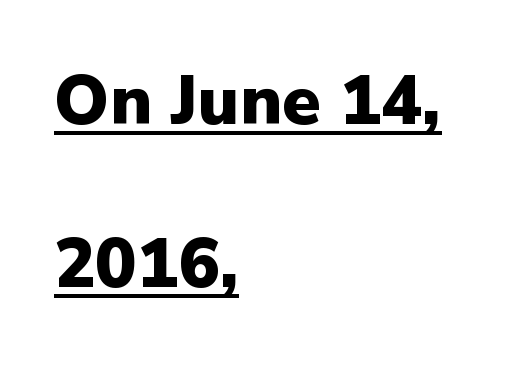
You can see a thin bar hugging the bottom of the glyphs. The rendering shows plain stroke endings on the letterforms — a sans-serif design. One-word summary of the alignment: left. The horizontal fit of the characters is conventional and even. Proportional: the letters do not fall into vertical columns. Loosely led — the rows are spread out.
